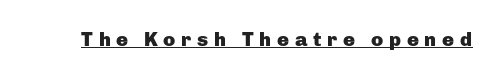
{"italic": "no", "bold": "yes", "underline": "yes", "letter_spacing": "wide", "letter_spacing_em": 0.29, "glyph_px": 20}
